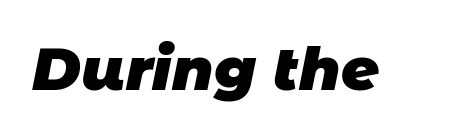
The image shows 59 px heavy sans-serif type; set normal letter spacing, not underlined; low stroke contrast and a large x-height.
